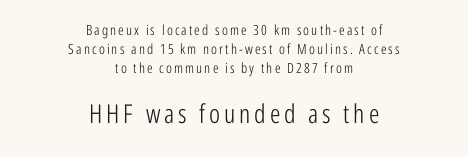
{"italic": "no", "bold": "no", "underline": "no", "align": "center", "line_spacing": "normal", "line_spacing_ratio": 1.35, "larger_block": "second", "size_ratio": 1.86, "glyph_px": 26}
